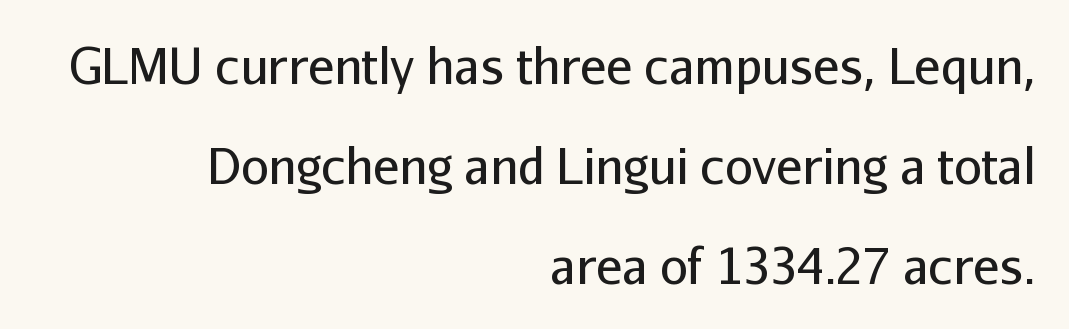
{"serif": "no", "italic": "no", "bold": "no", "weight": "regular", "width": "normal", "stroke_contrast": "low", "x_height": "medium", "monospaced": "no", "underline": "no", "align": "right", "line_spacing": "loose", "line_spacing_ratio": 2.04, "letter_spacing": "normal", "letter_spacing_em": 0.0, "glyph_px": 49}
